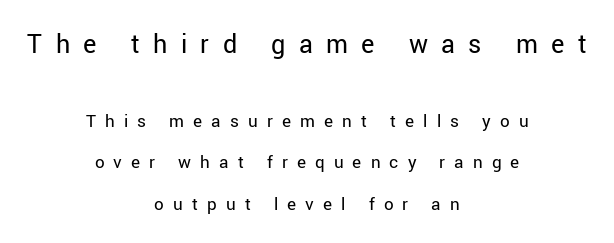
{"serif": "no", "italic": "no", "bold": "no", "weight": "regular", "width": "normal", "stroke_contrast": "low", "x_height": "medium", "monospaced": "no", "underline": "no", "align": "center", "line_spacing": "loose", "line_spacing_ratio": 2.17, "letter_spacing": "wide", "letter_spacing_em": 0.48, "larger_block": "first", "size_ratio": 1.47, "glyph_px": 28}
